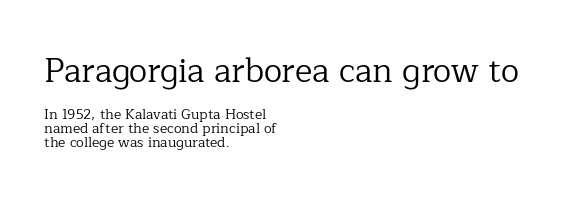
{"serif": "yes", "italic": "no", "bold": "no", "weight": "regular", "width": "normal", "stroke_contrast": "low", "x_height": "medium", "monospaced": "no", "underline": "no", "align": "left", "line_spacing": "tight", "line_spacing_ratio": 0.97, "letter_spacing": "normal", "letter_spacing_em": 0.0, "larger_block": "first", "size_ratio": 2.36, "glyph_px": 33}
